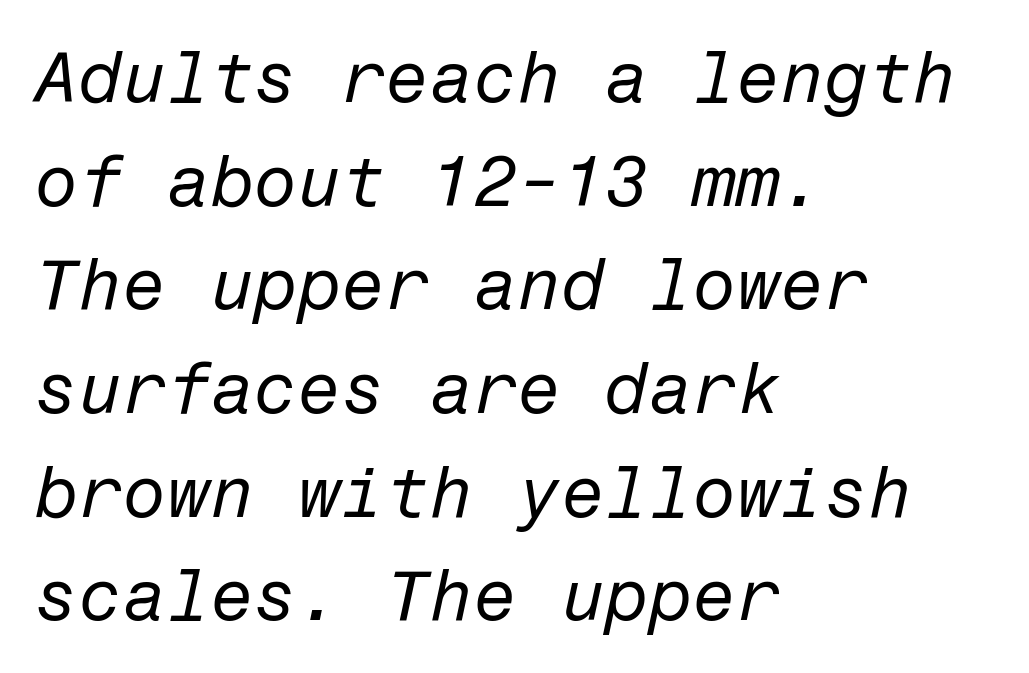
The image shows 71 px regular-weight type, italic (leaning right); set left-aligned, normal line spacing (1.46x), normal letter spacing, not underlined; low stroke contrast and a medium x-height.
